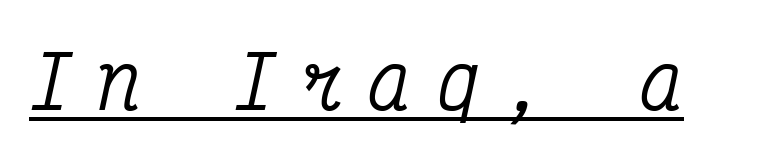
Q: Is the text italic (slanted)? A: Yes, it leans right by about 12 degrees.
Q: Is the typeface a serif or a sans-serif typeface? A: Serif.
Q: Is the text underlined? A: Yes.
Q: Is the spacing between letters normal or unusually wide? A: Unusually wide.
Q: Width (condensed, normal, or wide)? A: Condensed.
Q: Stroke contrast? A: Medium.
Q: x-height? A: Medium.
Q: Monospaced? A: Yes.
